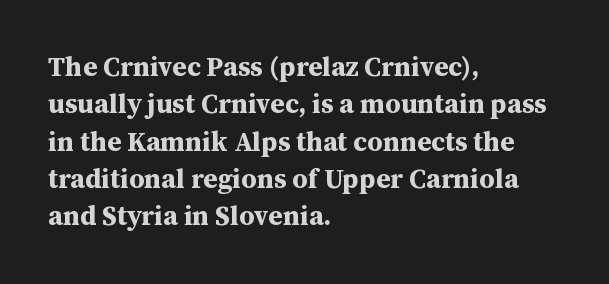
{"italic": "no", "bold": "yes", "underline": "no", "align": "left", "line_spacing": "normal", "line_spacing_ratio": 1.38, "letter_spacing": "normal", "letter_spacing_em": 0.0, "glyph_px": 27}
